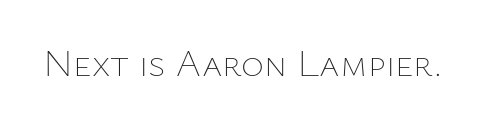
{"italic": "no", "bold": "no", "weight": "thin", "width": "normal", "stroke_contrast": "low", "x_height": "medium", "monospaced": "no", "underline": "no", "letter_spacing": "normal", "letter_spacing_em": 0.0, "glyph_px": 39}
